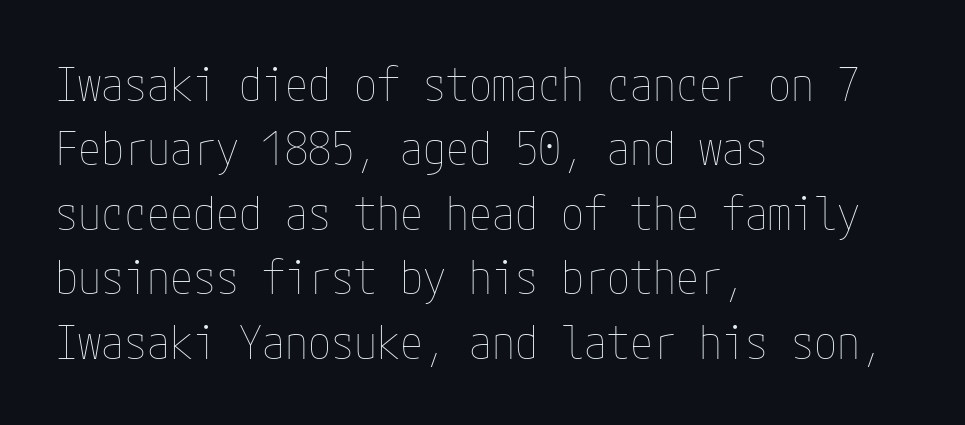
Q: Is the text bold? A: No.
Q: Is the text italic (slanted)? A: No, it is upright.
Q: Is the text underlined? A: No.
Q: How is the paragraph aligned? A: Left-aligned.
Q: Is the spacing between letters normal or unusually wide? A: Normal.
Q: Is the spacing between lines tight, normal or loose? A: Normal.
Q: Width (condensed, normal, or wide)? A: Condensed.
Q: Stroke contrast? A: Low.
Q: x-height? A: Medium.
